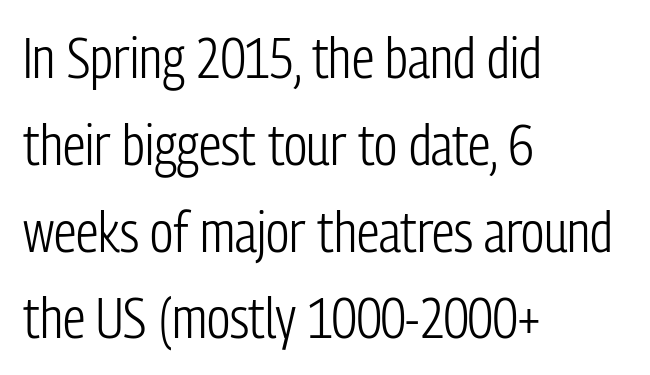
The image shows 56 px light, condensed sans-serif type, upright; set left-aligned, normal line spacing (1.55x), normal letter spacing, not underlined; low stroke contrast and a medium x-height.
